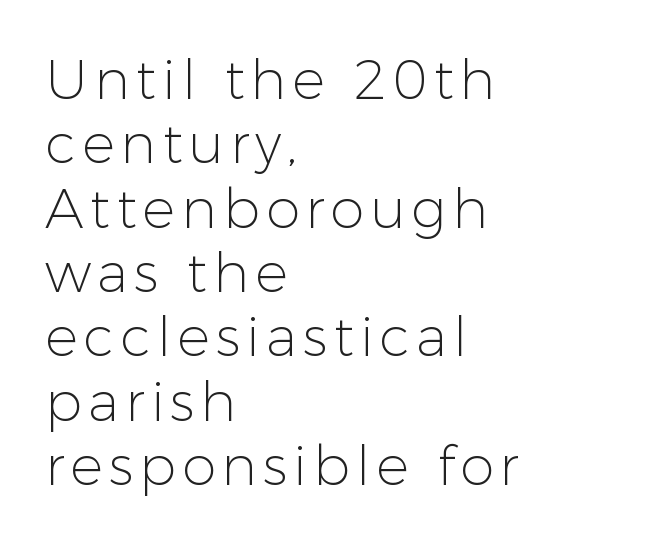
Q: Is the text bold? A: No.
Q: Is the text italic (slanted)? A: No, it is upright.
Q: Is the typeface a serif or a sans-serif typeface? A: Sans-serif.
Q: Is the text underlined? A: No.
Q: How is the paragraph aligned? A: Left-aligned.
Q: Width (condensed, normal, or wide)? A: Normal.
Q: Stroke contrast? A: Low.
Q: x-height? A: Medium.
Q: Monospaced? A: No.
